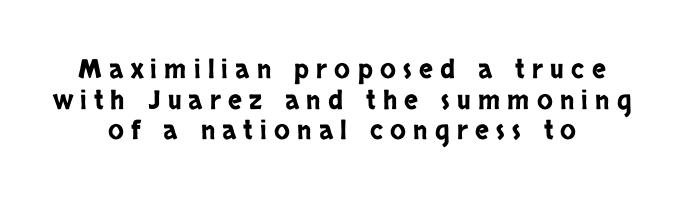
Q: Is the text italic (slanted)? A: No, it is upright.
Q: Is the text underlined? A: No.
Q: Is the spacing between letters normal or unusually wide? A: Unusually wide.
